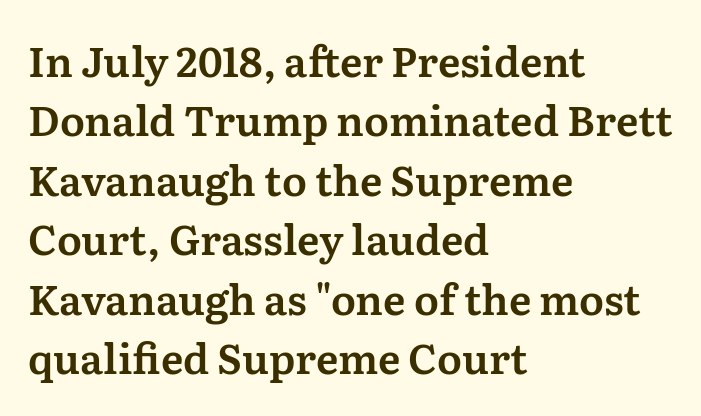
The passage shown is typed in a proportional face where columns would drift. Designer's note — italics off, roman on. Does the type have serifs? Yes, each stem ends in a small foot. The strip under each line holds only bare page. Standard letterfit; no display-style spreading of the glyphs.
